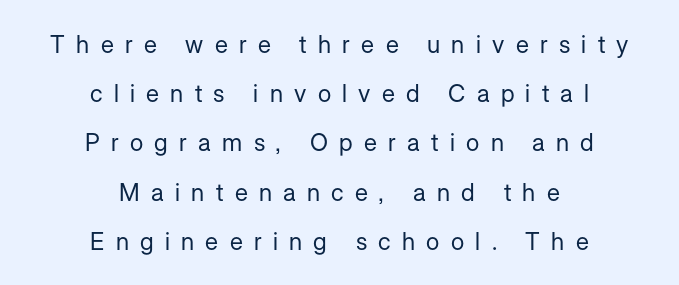
The image shows 24 px text type, upright; set centered, loose line spacing (2.05x), unusually wide letter spacing (+0.47 em), not underlined.
